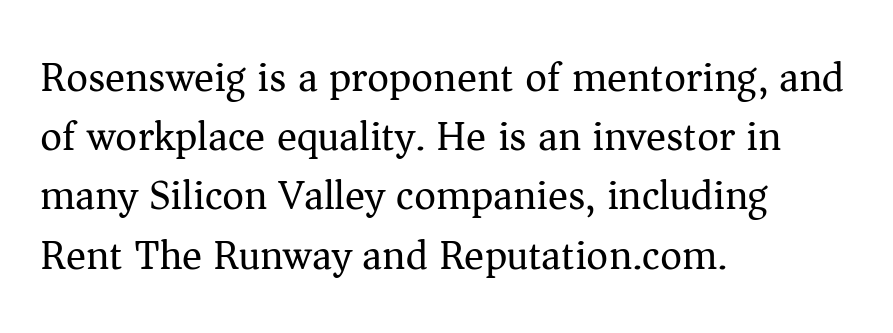
Q: Is the text bold? A: No.
Q: Is the text italic (slanted)? A: No, it is upright.
Q: Is the typeface a serif or a sans-serif typeface? A: Serif.
Q: Is the text underlined? A: No.
Q: How is the paragraph aligned? A: Left-aligned.
Q: Is the spacing between letters normal or unusually wide? A: Normal.
Q: Is the spacing between lines tight, normal or loose? A: Normal.
Q: Width (condensed, normal, or wide)? A: Normal.
Q: Stroke contrast? A: Medium.
Q: x-height? A: Medium.
Q: Monospaced? A: No.
